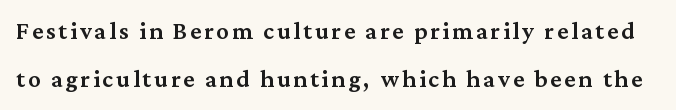
{"italic": "no", "bold": "semi", "underline": "no", "line_spacing": "loose", "line_spacing_ratio": 1.93, "glyph_px": 25}
